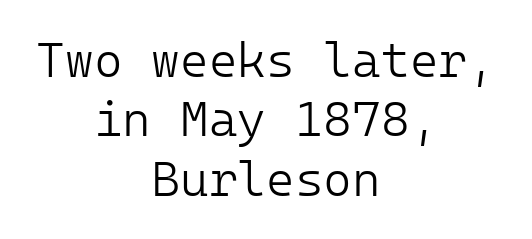
The image shows 49 px light sans-serif type, upright; set centered, line spacing 1.21x, normal letter spacing, not underlined; low stroke contrast and a medium x-height.
